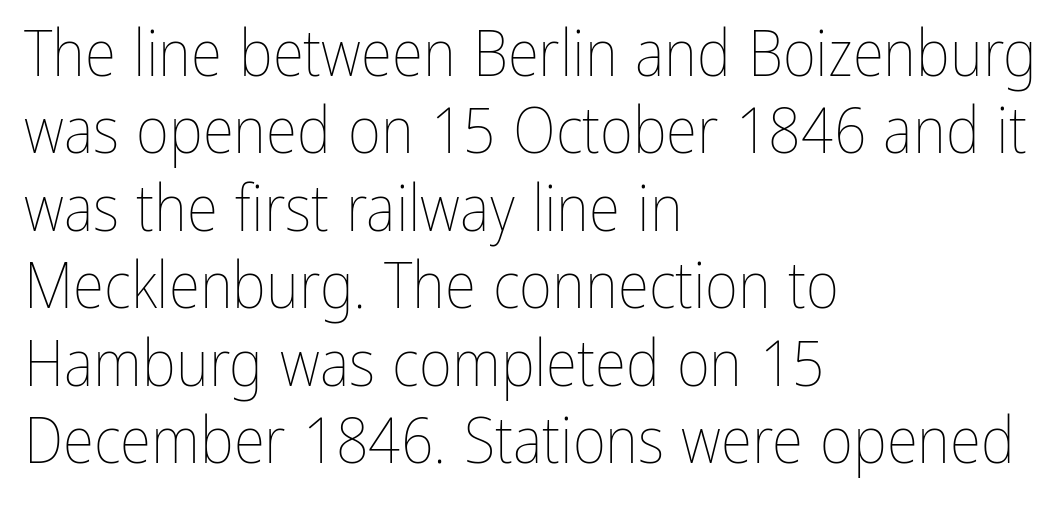
Descender tails drop into unmarked territory. Does the lettering tilt? It doesn't — this is upright. Do the characters align in a grid? No, the font is proportional. These lines stack with their left ends in a neat column. Nobody touched the tracking dial on this one. Counters stay open thanks to moderate or lighter strokes.
